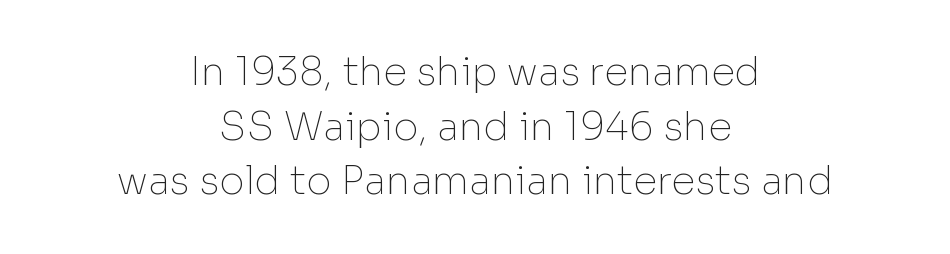
Each letter keeps its own natural width here, so spacing adapts to shape. Heft: none added — not bold. Tracking here is standard; glyphs follow each other at the usual distance. Regarding leading, the lines here are spaced in the standard way.
